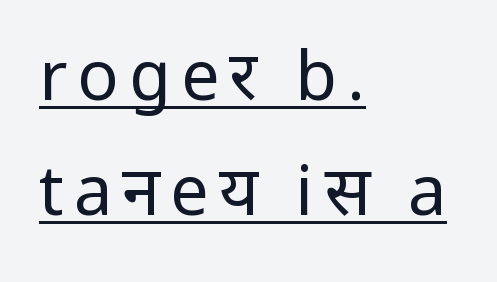
The glyphs are accompanied by a horizontal stroke just below them. Note: no serifs on the glyphs. Leading: standard. This is not heavy type; no bold has been used. Alignment: flush left.
